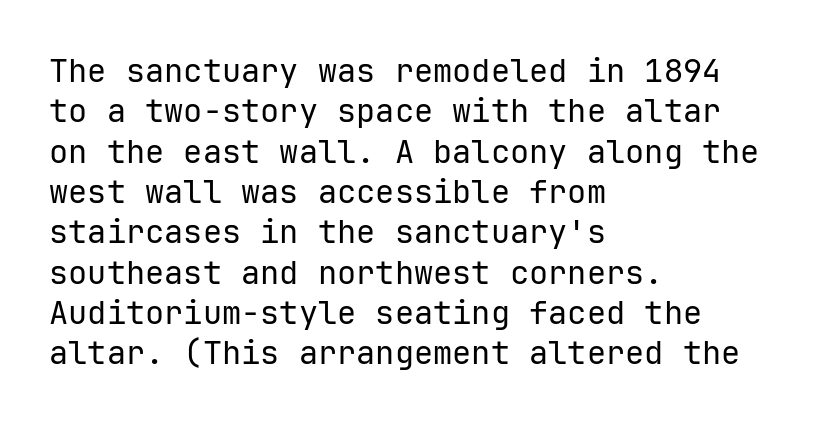
The image shows 32 px regular-weight sans-serif type, upright, monospaced; set left-aligned, normal line spacing (1.26x), normal letter spacing, not underlined; low stroke contrast and a medium x-height.
